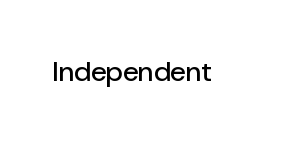
{"serif": "no", "italic": "no", "width": "normal", "stroke_contrast": "low", "x_height": "medium", "monospaced": "no", "underline": "no", "letter_spacing": "normal", "letter_spacing_em": 0.0, "glyph_px": 28}
